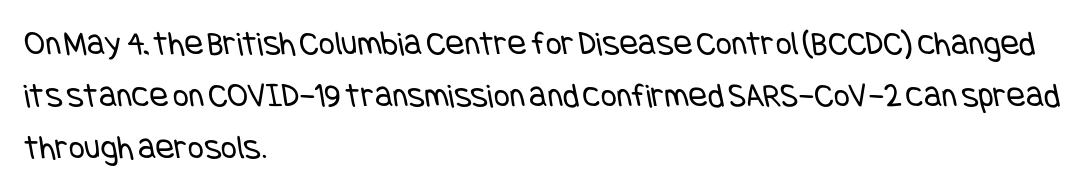
Caption: standard tracking, unaltered. Quick note: interline space is typical. Plain, unruled lines of type. The face looks like a standard text weight, possibly lighter. Does the copy run flush right? No — it runs flush left. Nope, no serifs anywhere on these letters.
